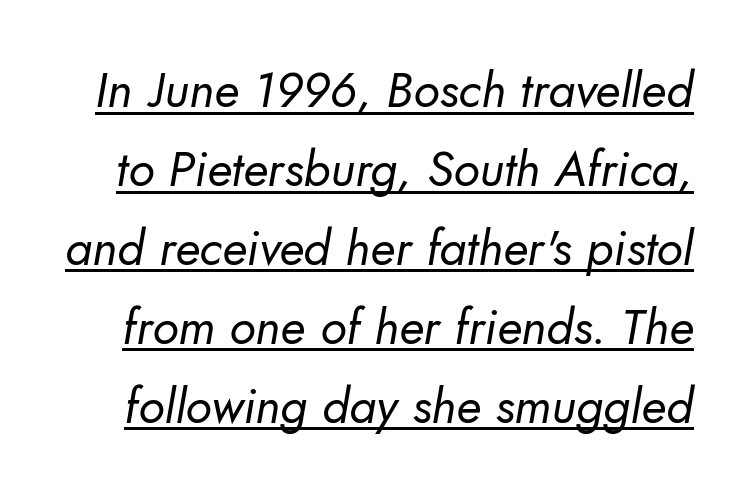
{"serif": "no", "bold": "no", "weight": "regular", "width": "normal", "stroke_contrast": "low", "x_height": "small", "monospaced": "no", "underline": "yes", "line_spacing": "normal", "line_spacing_ratio": 1.61, "letter_spacing": "normal", "letter_spacing_em": 0.0, "glyph_px": 49}
